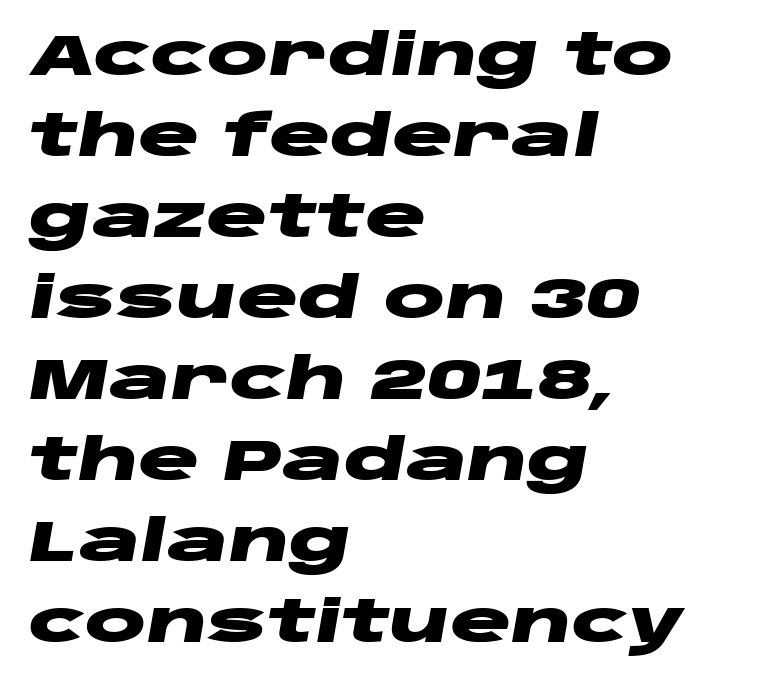
Q: Is the text bold? A: Yes.
Q: Is the text italic (slanted)? A: Yes, it leans right by about 10 degrees.
Q: Is the text underlined? A: No.
Q: How is the paragraph aligned? A: Left-aligned.
Q: Is the spacing between letters normal or unusually wide? A: Normal.
Q: Is the spacing between lines tight, normal or loose? A: Normal.
Q: Width (condensed, normal, or wide)? A: Wide.
Q: Stroke contrast? A: Low.
Q: x-height? A: Large.
Q: Monospaced? A: No.
